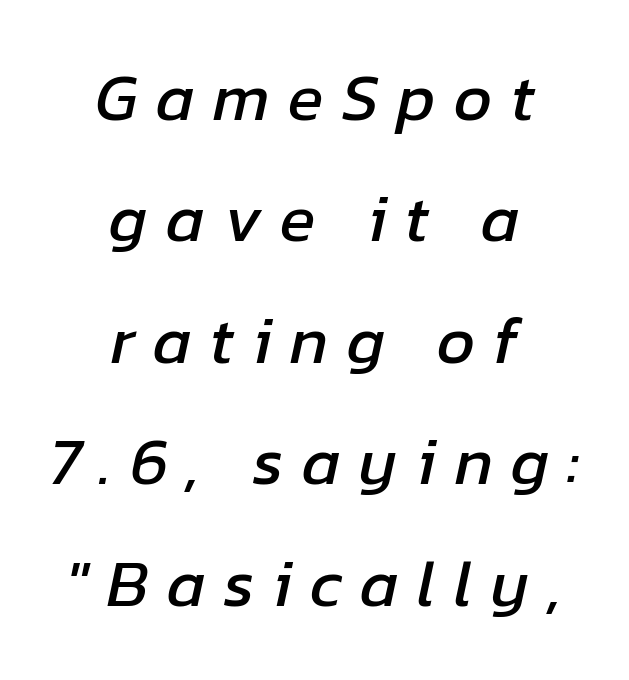
The image shows 66 px text type, italic (leaning right); set centered, line spacing 1.84x, unusually wide letter spacing (+0.28 em), not underlined; low stroke contrast and a medium x-height.
